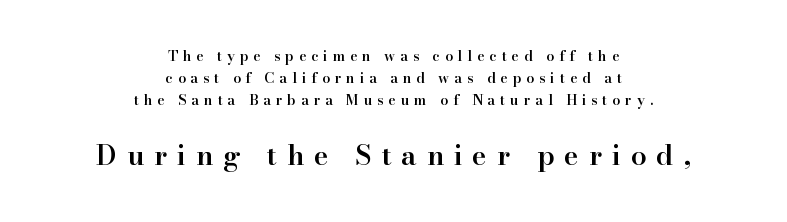
Q: Is the text bold? A: Semi-bold.
Q: Is the text italic (slanted)? A: No, it is upright.
Q: Is the typeface a serif or a sans-serif typeface? A: Serif.
Q: Is the text underlined? A: No.
Q: How is the paragraph aligned? A: Centered.
Q: Is the spacing between letters normal or unusually wide? A: Unusually wide.
Q: Is the spacing between lines tight, normal or loose? A: Normal.
Q: Which block of text is set in a larger size, the first (top) or the second (bottom)? A: The second (bottom) one.
Q: Width (condensed, normal, or wide)? A: Normal.
Q: Stroke contrast? A: High.
Q: x-height? A: Small.
Q: Monospaced? A: No.
